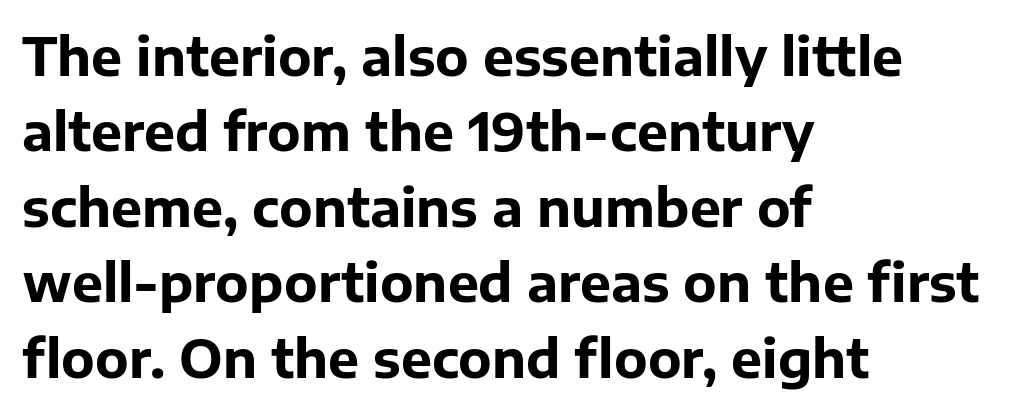
{"serif": "no", "italic": "no", "bold": "yes", "weight": "bold", "width": "normal", "stroke_contrast": "low", "x_height": "medium", "monospaced": "no", "underline": "no", "align": "left", "line_spacing": "normal", "line_spacing_ratio": 1.45, "letter_spacing": "normal", "letter_spacing_em": 0.0, "glyph_px": 52}
